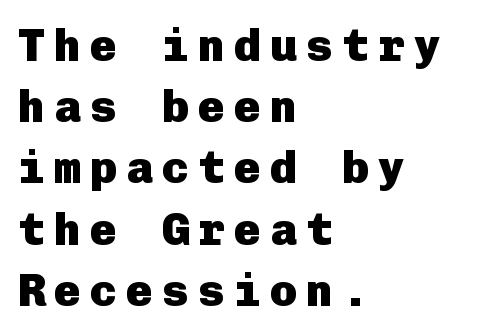
The image shows 45 px heavy sans-serif type, upright; set left-aligned, normal line spacing (1.36x), unusually wide letter spacing (+0.2 em), not underlined; low stroke contrast and a medium x-height.
